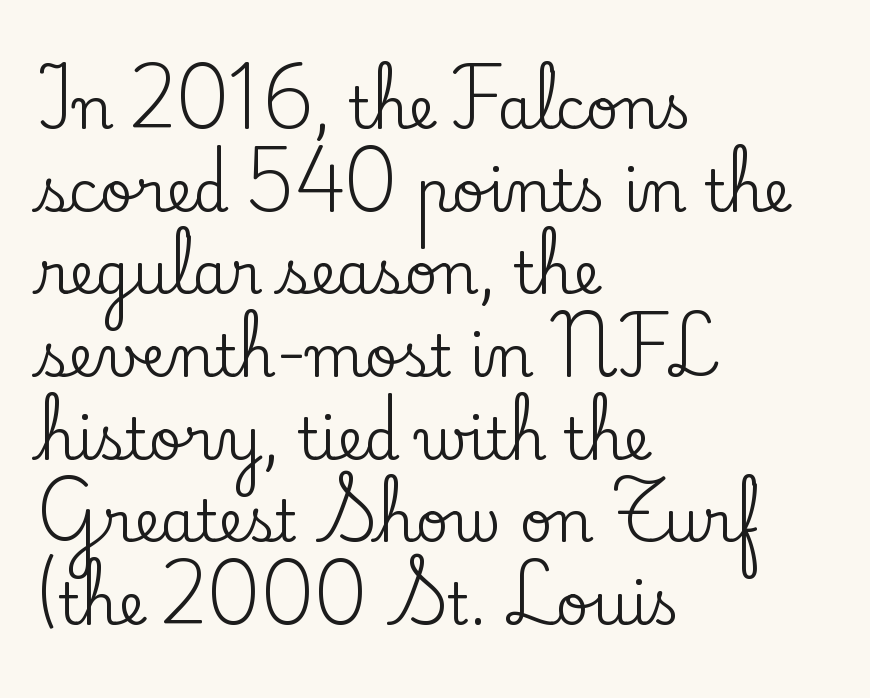
Q: Is the text italic (slanted)? A: No, it is upright.
Q: Is the typeface a serif or a sans-serif typeface? A: Serif.
Q: Is the text underlined? A: No.
Q: How is the paragraph aligned? A: Left-aligned.
Q: Is the spacing between letters normal or unusually wide? A: Normal.
Q: Is the spacing between lines tight, normal or loose? A: Normal.
Q: Width (condensed, normal, or wide)? A: Normal.
Q: Stroke contrast? A: Low.
Q: x-height? A: Small.
Q: Monospaced? A: No.
